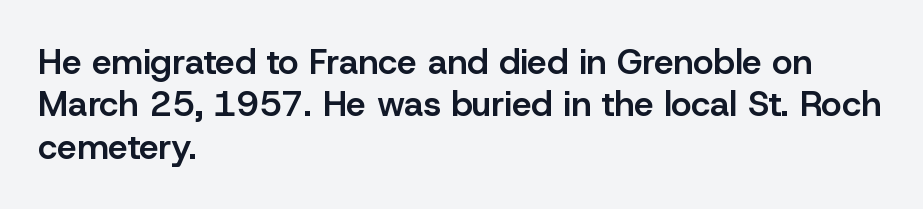
The foot of each line stays bare and open. Style check: upright. A student would call this left alignment; a typographer would say flush left, rag right. Serif or sans? Sans — the stroke terminals are bare.
